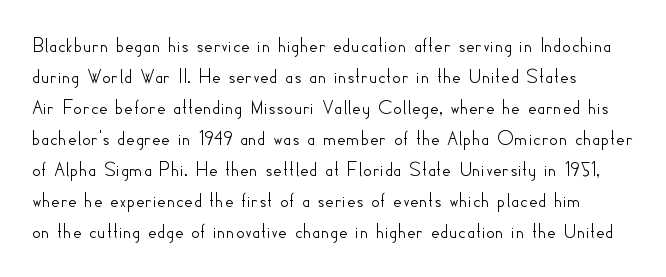
Q: Is the text italic (slanted)? A: No, it is upright.
Q: Is the text underlined? A: No.
Q: Is the spacing between letters normal or unusually wide? A: Normal.
Q: Is the spacing between lines tight, normal or loose? A: Normal.
